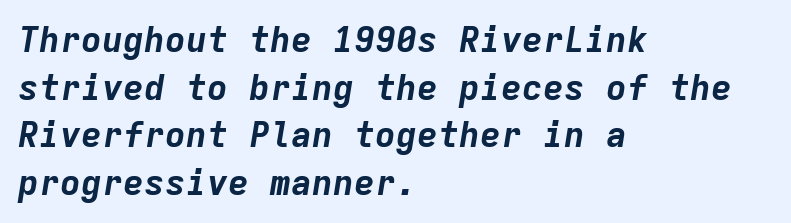
Any mark beneath the type? The region is blank. Notice how thick the strokes are: this is what a full bold looks like. Horizontal alignment here is leftward, the default for most running prose. Nobody touched the tracking dial on this one. Slant detected: the letters are inclined.
